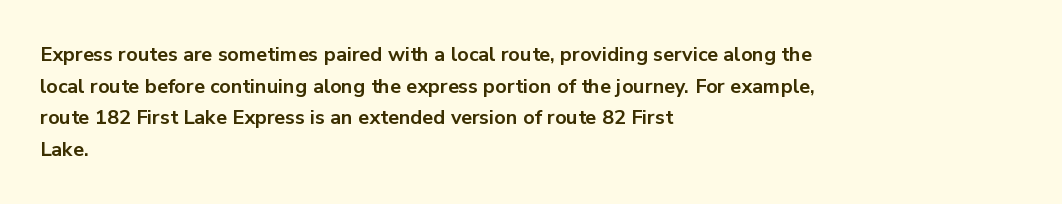
The image shows 20 px bold type, upright; set left-aligned, normal line spacing (1.58x), normal letter spacing, not underlined.
